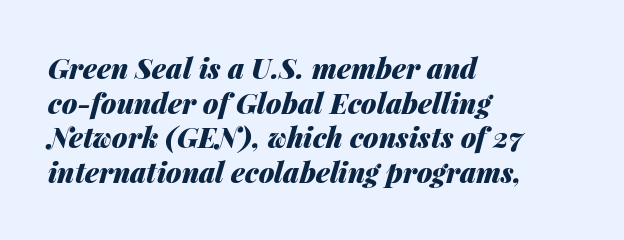
{"italic": "yes", "lean": "right", "slant_degrees": 14, "bold": "yes", "weight": "heavy", "width": "normal", "stroke_contrast": "medium", "x_height": "medium", "monospaced": "no", "underline": "no", "align": "left", "line_spacing_ratio": 1.24, "letter_spacing": "normal", "letter_spacing_em": 0.0, "glyph_px": 28}
